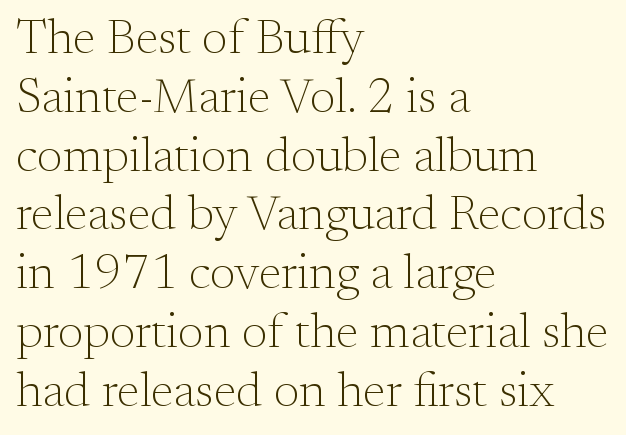
{"serif": "yes", "italic": "no", "bold": "no", "weight": "light", "width": "normal", "stroke_contrast": "medium", "x_height": "small", "monospaced": "no", "underline": "no", "align": "left", "line_spacing_ratio": 1.2, "letter_spacing": "normal", "letter_spacing_em": 0.0, "glyph_px": 49}
